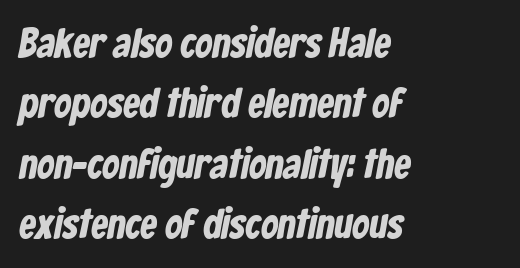
Q: Is the typeface a serif or a sans-serif typeface? A: Sans-serif.
Q: Is the text underlined? A: No.
Q: How is the paragraph aligned? A: Left-aligned.
Q: Is the spacing between letters normal or unusually wide? A: Normal.
Q: Is the spacing between lines tight, normal or loose? A: Normal.
Q: Width (condensed, normal, or wide)? A: Condensed.
Q: Stroke contrast? A: Low.
Q: x-height? A: Medium.
Q: Monospaced? A: No.
